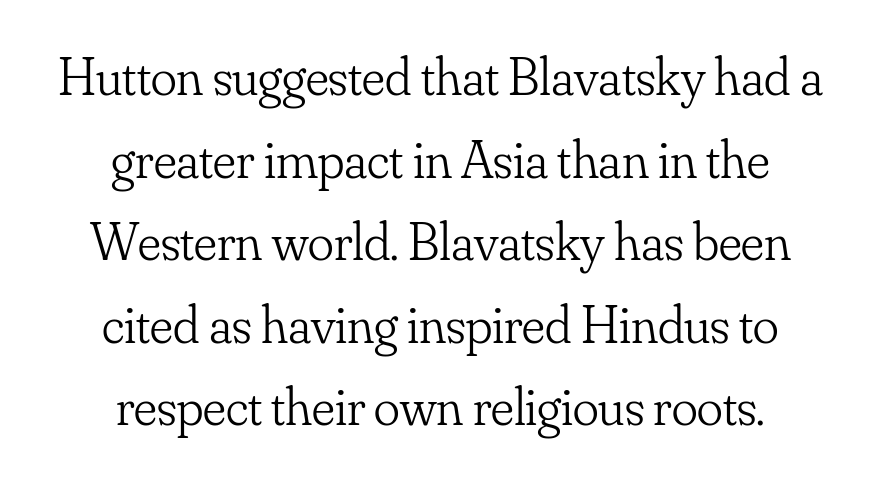
Q: Is the text bold? A: No.
Q: Is the text italic (slanted)? A: No, it is upright.
Q: Is the typeface a serif or a sans-serif typeface? A: Serif.
Q: Is the text underlined? A: No.
Q: How is the paragraph aligned? A: Centered.
Q: Is the spacing between letters normal or unusually wide? A: Normal.
Q: Is the spacing between lines tight, normal or loose? A: Normal.
Q: Width (condensed, normal, or wide)? A: Normal.
Q: Stroke contrast? A: Low.
Q: x-height? A: Small.
Q: Monospaced? A: No.
